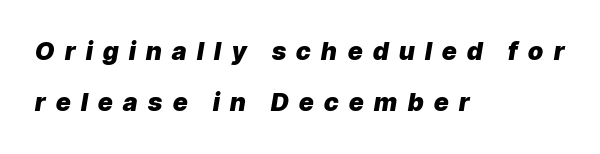
The image shows 25 px bold type, italic (leaning right); set left-aligned, loose line spacing (2.05x), unusually wide letter spacing (+0.42 em), not underlined.
